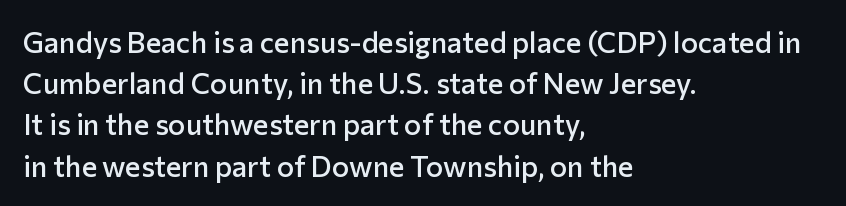
Weight: semibold (demi). The paragraph shown leans on its left margin. Is there much room between lines? A standard amount, neither cramped nor airy. The tracking reads as untouched default to a designer's eye. This sample has the flowing, uneven cadence of proportional lettering. This is roman type, the default non-slanted kind.
